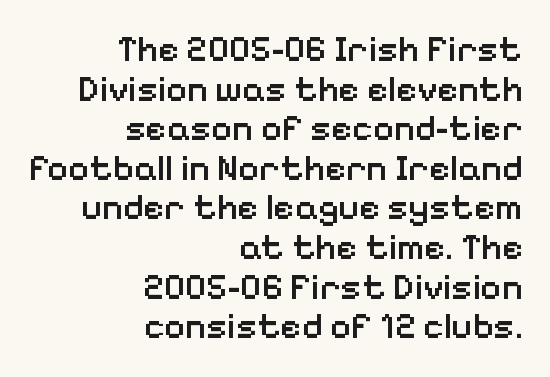
{"serif": "no", "italic": "no", "bold": "semi", "weight": "semibold", "width": "normal", "stroke_contrast": "low", "x_height": "medium", "monospaced": "no", "underline": "no", "align": "right", "line_spacing": "tight", "line_spacing_ratio": 1.1, "letter_spacing": "normal", "letter_spacing_em": 0.0, "glyph_px": 36}
